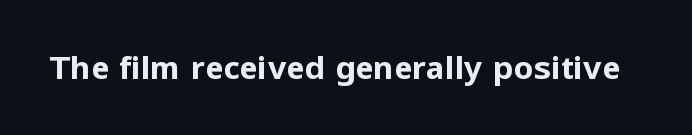
The image shows 31 px bold sans-serif type, upright; set normal letter spacing, not underlined; low stroke contrast and a medium x-height.
